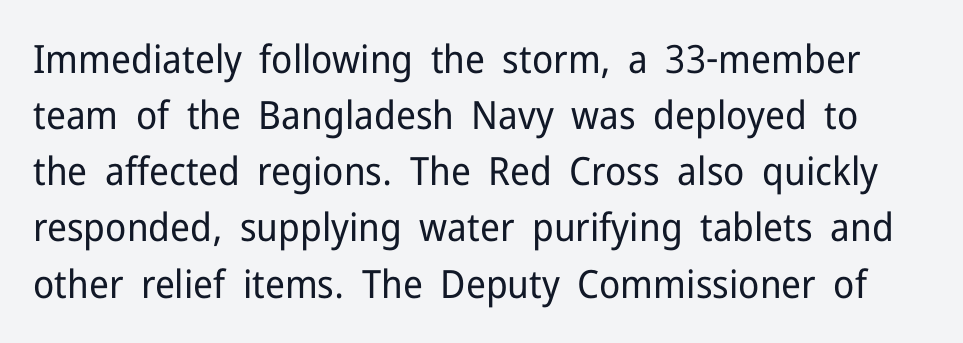
{"serif": "no", "italic": "no", "bold": "no", "weight": "regular", "width": "normal", "stroke_contrast": "low", "x_height": "medium", "monospaced": "no", "underline": "no", "line_spacing": "normal", "line_spacing_ratio": 1.44, "letter_spacing": "normal", "letter_spacing_em": 0.0, "glyph_px": 39}
